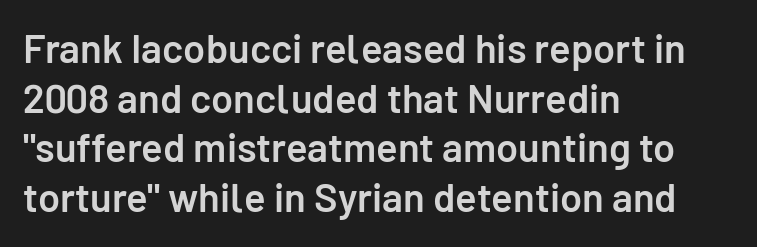
{"serif": "no", "italic": "no", "bold": "semi", "weight": "semibold", "width": "normal", "stroke_contrast": "low", "x_height": "medium", "monospaced": "no", "underline": "no", "align": "left", "line_spacing_ratio": 1.24, "letter_spacing": "normal", "letter_spacing_em": 0.0, "glyph_px": 40}
